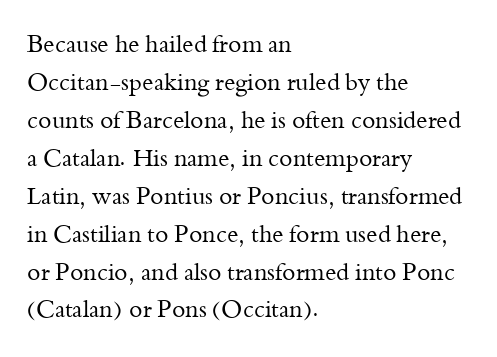
The image shows 24 px text type, upright; set left-aligned, normal line spacing (1.58x), normal letter spacing, not underlined.
